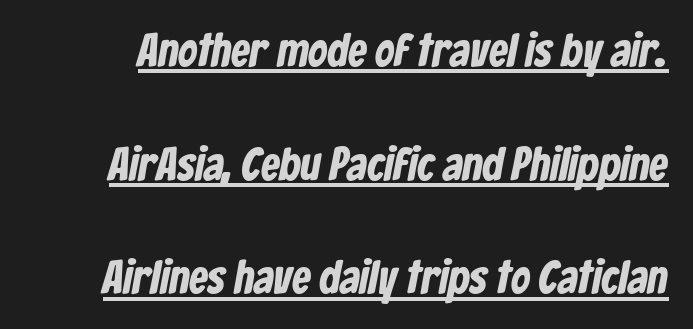
The image shows 47 px bold, condensed sans-serif type; set loose line spacing (2.42x), normal letter spacing, underlined; low stroke contrast and a medium x-height.
